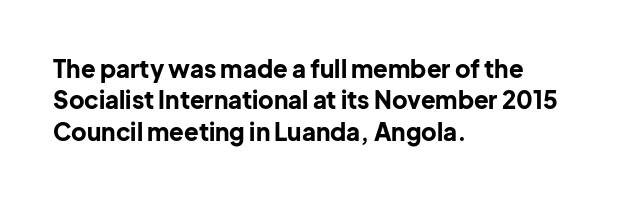
Caption: standard tracking, unaltered. In CSS terms this would be text-align: left. Unlike italic type, these characters show no tilt at all. A dark, heavy texture on the line: the type is bold.
